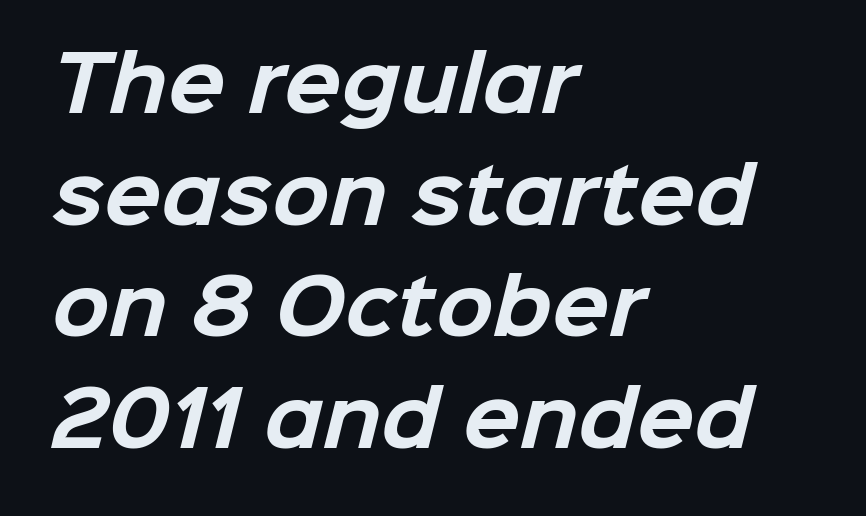
Q: Is the text bold? A: Yes.
Q: Is the typeface a serif or a sans-serif typeface? A: Sans-serif.
Q: Is the text underlined? A: No.
Q: How is the paragraph aligned? A: Left-aligned.
Q: Is the spacing between letters normal or unusually wide? A: Normal.
Q: Is the spacing between lines tight, normal or loose? A: Normal.
Q: Width (condensed, normal, or wide)? A: Normal.
Q: Stroke contrast? A: Low.
Q: x-height? A: Medium.
Q: Monospaced? A: No.
